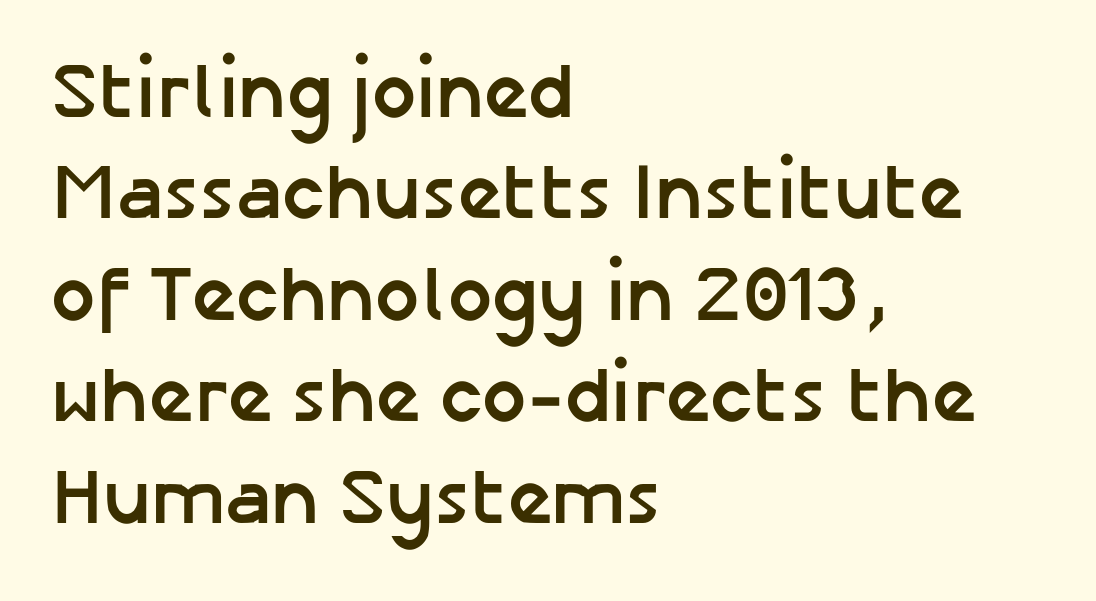
{"serif": "no", "italic": "no", "bold": "yes", "weight": "semibold", "width": "normal", "stroke_contrast": "low", "x_height": "medium", "monospaced": "no", "underline": "no", "align": "left", "line_spacing": "normal", "line_spacing_ratio": 1.3, "letter_spacing": "normal", "letter_spacing_em": 0.0, "glyph_px": 78}
